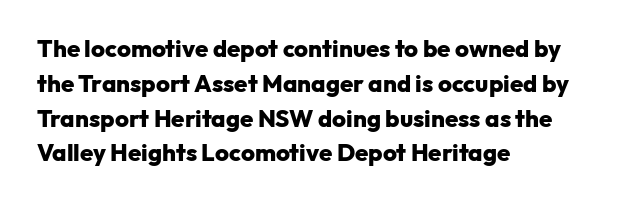
Nope, not italic — everything's standing straight. The passage shown has conventional tracking throughout. Bold? Absolutely — the strokes are thick and heavy. If you drew a ruler down the left edge, every line would touch it. The gap between lines stays unmarked. Horizontal bands of white between lines are of average thickness.
